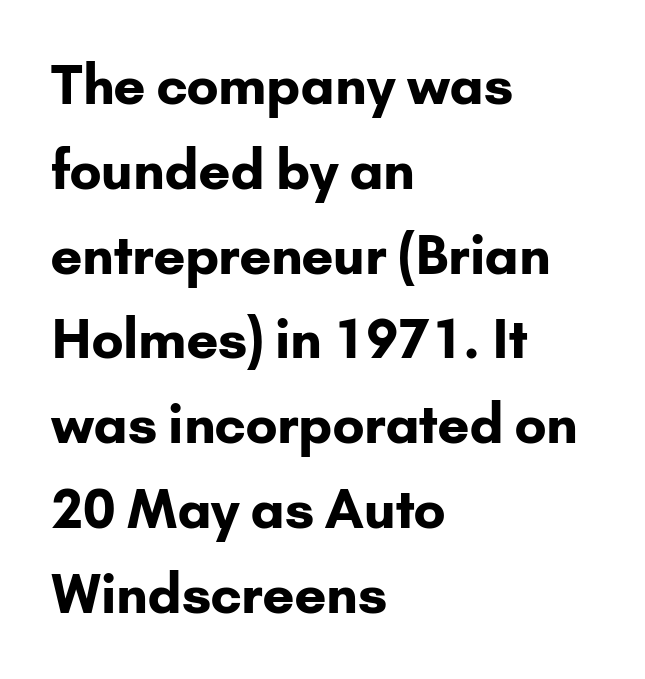
Check the space under the baseline: it is left empty. In terms of weight, the rendering is a true, heavy bold. Baseline-to-baseline distance is the conventional proportion of letter height. Every character sits straight up, as roman type does. In terms of letterform style, serifs are entirely absent.
